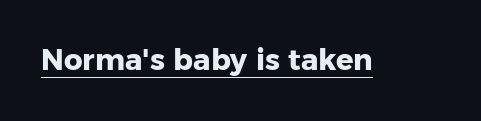
{"serif": "no", "italic": "no", "bold": "yes", "weight": "heavy", "width": "normal", "stroke_contrast": "low", "x_height": "medium", "monospaced": "no", "underline": "yes", "letter_spacing": "normal", "letter_spacing_em": 0.0, "glyph_px": 29}
